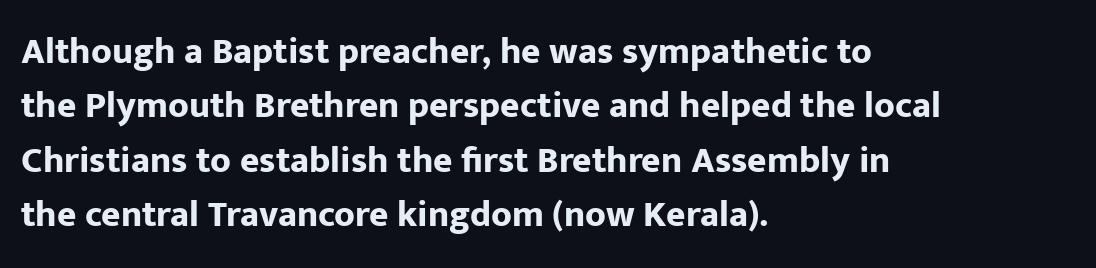
Spacing verdict: proportional, widths tailored to each character. A typesetter would call this zero additional tracking. How heavy is the stroke? Heavy — this is a bold. Compared with a centered layout, this one pins lines to the left instead.
